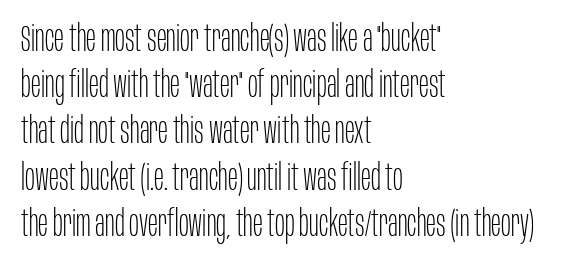
Is this a heavy cut? Hardly; it is regular or lighter. This sample has the flowing, uneven cadence of proportional lettering. The leading is moderate, giving the passage an even texture. Does the lettering tilt? It doesn't — this is upright. Honestly, there is no underline to notice here at all.
